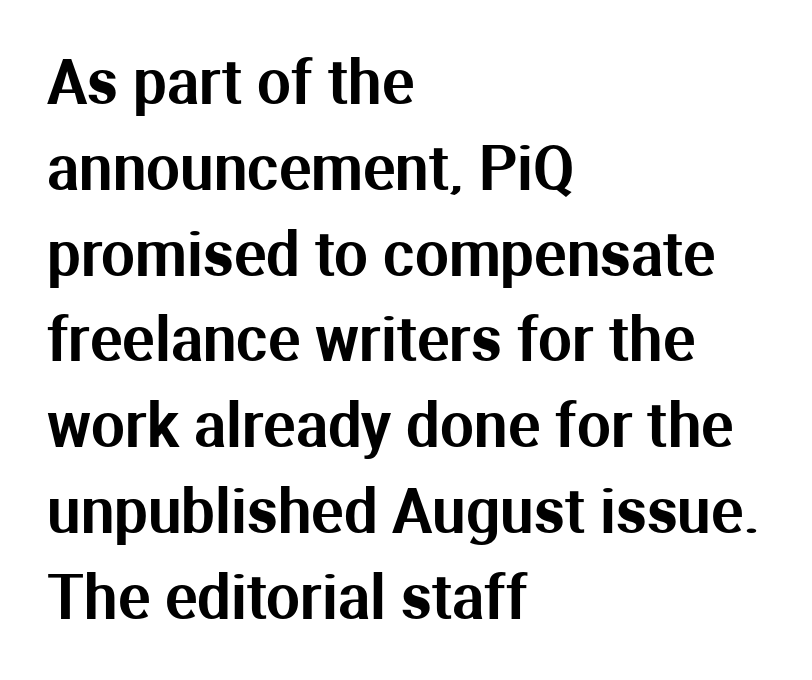
Default kerning and tracking; the words read as compact shapes. The characters display no serif detailing; their extremities are plain. Line beginnings align vertically; line endings do not. Nobody drew a line under any word here.
